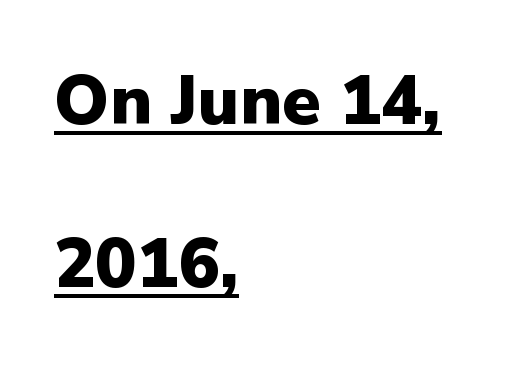
The image shows 69 px heavy sans-serif type, upright; set left-aligned, loose line spacing (2.36x), normal letter spacing, underlined; low stroke contrast and a medium x-height.
